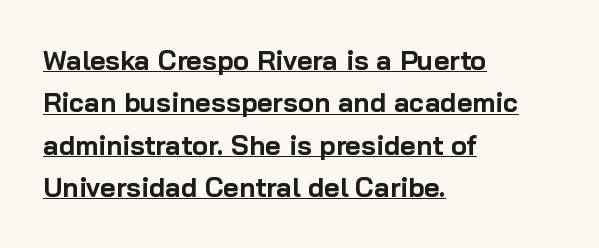
The image shows 27 px bold type, upright; set left-aligned, normal line spacing (1.57x), normal letter spacing, underlined.
